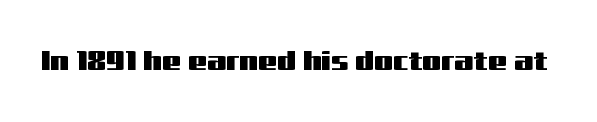
Q: Is the text italic (slanted)? A: No, it is upright.
Q: Is the text underlined? A: No.
Q: Is the spacing between letters normal or unusually wide? A: Normal.
